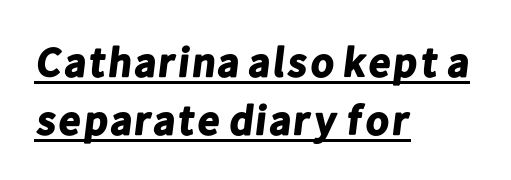
{"serif": "no", "bold": "yes", "weight": "bold", "width": "normal", "stroke_contrast": "low", "x_height": "medium", "monospaced": "no", "underline": "yes", "align": "left", "line_spacing": "normal", "line_spacing_ratio": 1.37, "letter_spacing": "normal", "letter_spacing_em": 0.0, "glyph_px": 42}
